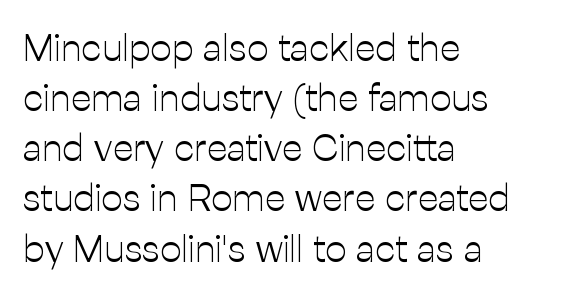
{"serif": "no", "italic": "no", "bold": "no", "weight": "light", "width": "normal", "stroke_contrast": "low", "x_height": "medium", "monospaced": "no", "underline": "no", "align": "left", "line_spacing": "normal", "line_spacing_ratio": 1.32, "letter_spacing": "normal", "letter_spacing_em": 0.0, "glyph_px": 38}
